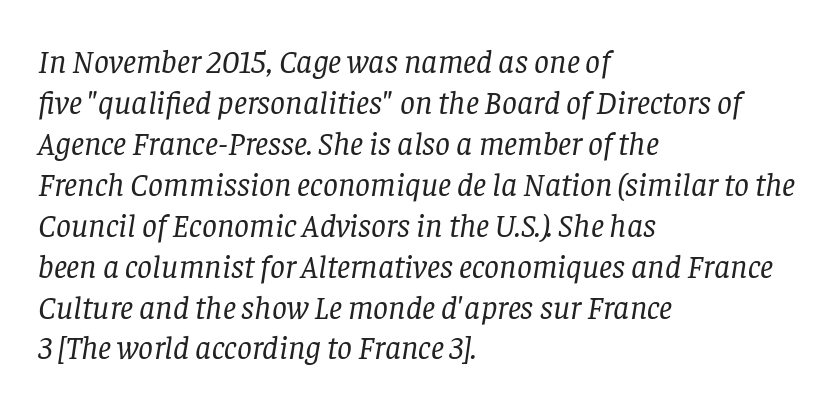
The image shows 33 px regular-weight serif type, italic (leaning right); set left-aligned, line spacing 1.24x, normal letter spacing, not underlined; low stroke contrast and a large x-height.
